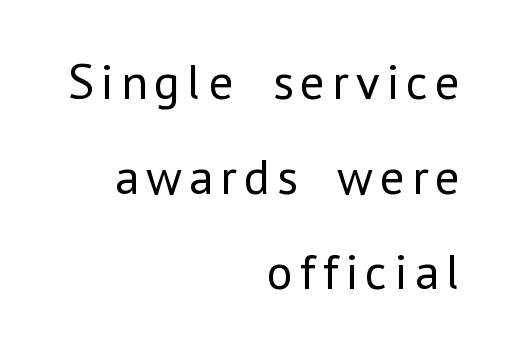
To sum up the face: it is a sans, with no serifs. These glyphs show unthickened strokes, regular width or finer. The baseline area is clear. Is there any slant? The stems are plumb. Vertically, the passage feels expansive, rows floating well apart. The text block is weighted toward the right margin, trailing off unevenly leftward.
